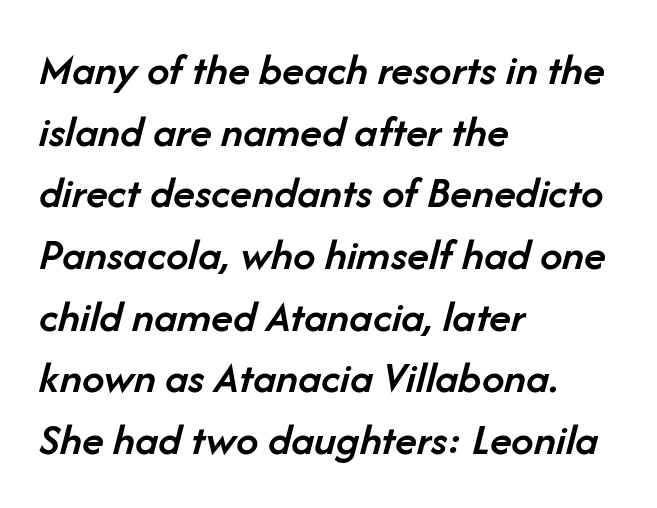
The image shows 45 px semibold type, italic (leaning right); set left-aligned, normal line spacing (1.37x), normal letter spacing, not underlined; low stroke contrast and a medium x-height.
